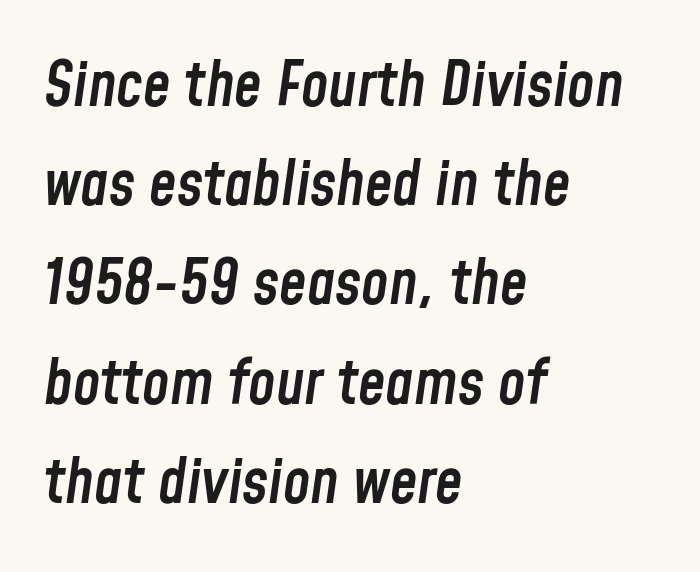
{"italic": "yes", "lean": "right", "slant_degrees": 8, "bold": "semi", "weight": "semibold", "width": "condensed", "stroke_contrast": "low", "x_height": "medium", "monospaced": "no", "underline": "no", "align": "left", "line_spacing": "normal", "line_spacing_ratio": 1.6, "letter_spacing": "normal", "letter_spacing_em": 0.0, "glyph_px": 62}
